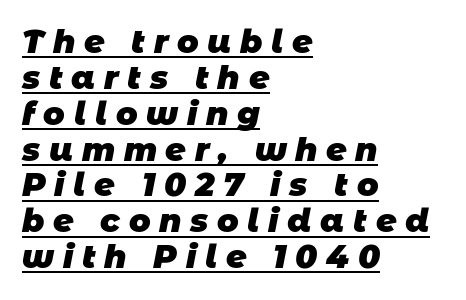
Q: Is the text bold? A: Yes.
Q: Is the typeface a serif or a sans-serif typeface? A: Sans-serif.
Q: Is the text underlined? A: Yes.
Q: How is the paragraph aligned? A: Left-aligned.
Q: Is the spacing between letters normal or unusually wide? A: Unusually wide.
Q: Is the spacing between lines tight, normal or loose? A: Tight.
Q: Width (condensed, normal, or wide)? A: Normal.
Q: Stroke contrast? A: Low.
Q: x-height? A: Large.
Q: Monospaced? A: No.
